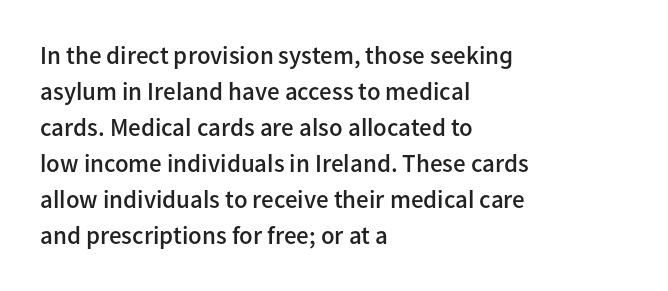
{"italic": "no", "bold": "semi", "underline": "no", "align": "left", "line_spacing": "normal", "line_spacing_ratio": 1.44, "letter_spacing": "normal", "letter_spacing_em": 0.0, "glyph_px": 25}
